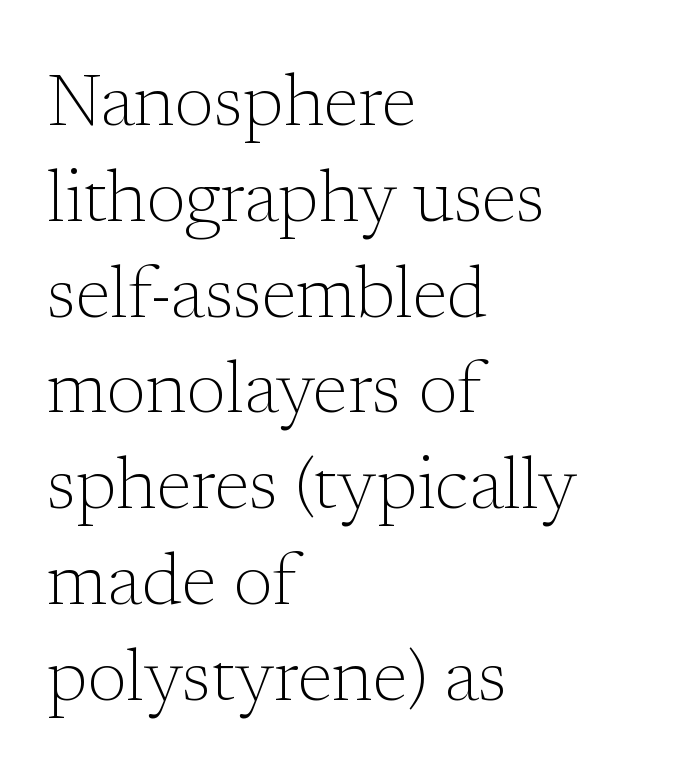
The characters display serif detailing at their extremities. The rendering uses natural spacing where letterforms have individual widths. Look at the tracking — it's just the regular setting, nothing added. Clear beneath every line of the passage.
